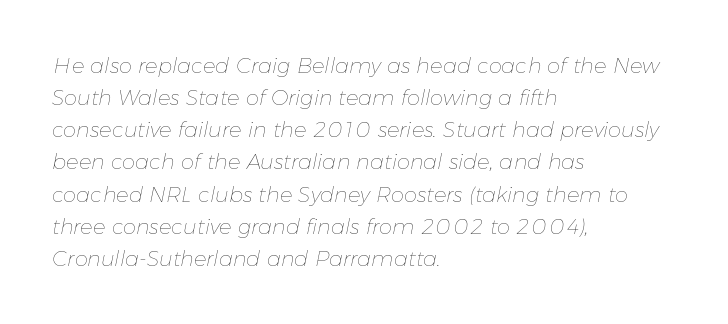
Q: Is the text bold? A: No.
Q: Is the text italic (slanted)? A: Yes, it leans right by about 11 degrees.
Q: Is the text underlined? A: No.
Q: How is the paragraph aligned? A: Left-aligned.
Q: Is the spacing between letters normal or unusually wide? A: Normal.
Q: Is the spacing between lines tight, normal or loose? A: Normal.
